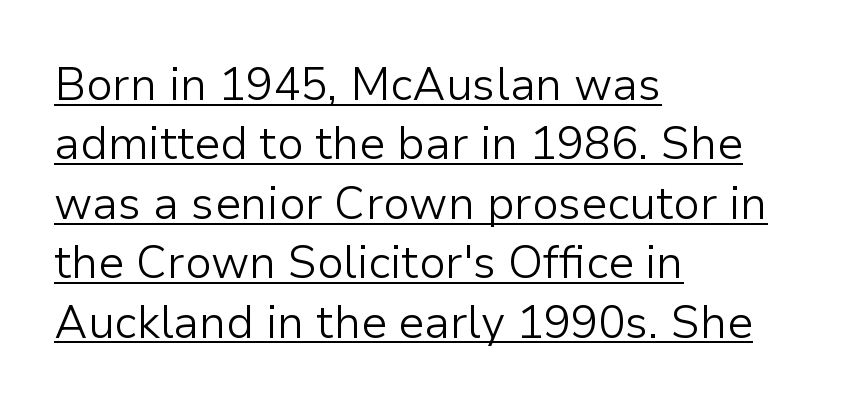
If you drew a line through each stem, it would be perfectly vertical. Vertical spacing — default. What stands out about the letter spacing? Nothing — it is the standard amount. The letters advance in unequal steps, a hallmark of proportional type. The passage shown is underscored from start to finish. Caption: multi-line text, flush left, ragged right.
